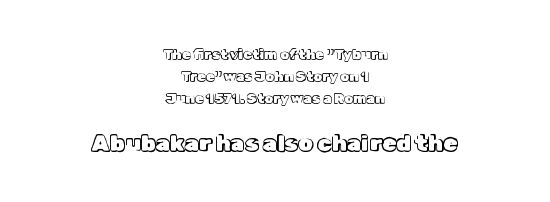
Q: Is the text italic (slanted)? A: No, it is upright.
Q: Is the text underlined? A: No.
Q: How is the paragraph aligned? A: Centered.
Q: Is the spacing between letters normal or unusually wide? A: Normal.
Q: Is the spacing between lines tight, normal or loose? A: Normal.
Q: Which block of text is set in a larger size, the first (top) or the second (bottom)? A: The second (bottom) one.
